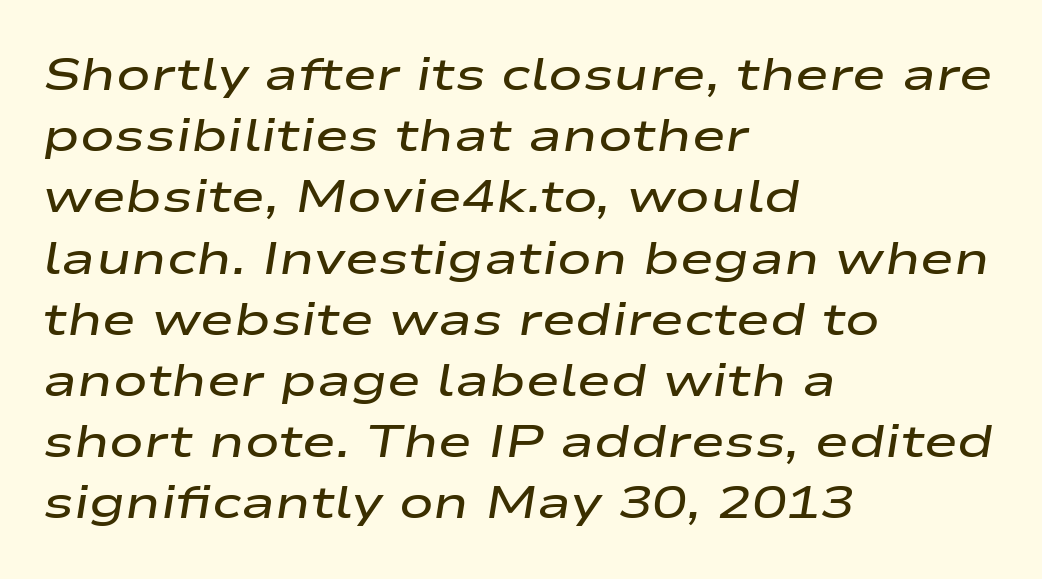
Each letter keeps its own natural width here, so spacing adapts to shape. This rendering uses left alignment, leaving the right contour irregular. The passage shown is not underscored anywhere. Observe the ordinary spacing: letters are neighbours, not strangers. This sample uses an oblique cut, with every glyph tilted off the vertical.
